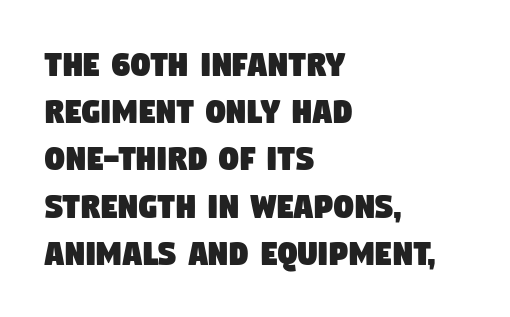
The type is set solid horizontally, with unmodified tracking. Unlike a traditional serif, this face leaves its strokes unadorned. Check the space under the baseline: it is left empty. Is the block centered? No — it sits flush against the left margin. Character widths vary here, with narrow letters taking less room than wide ones.
